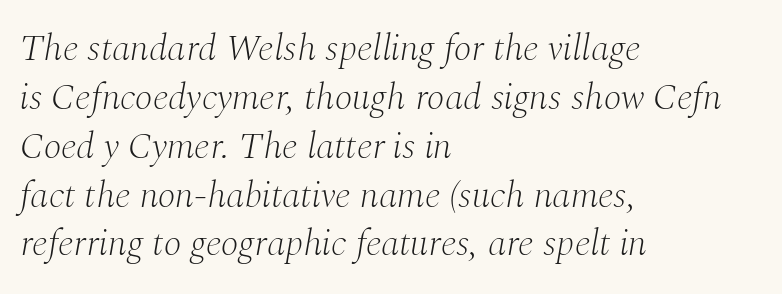
{"serif": "yes", "italic": "yes", "lean": "right", "slant_degrees": 10, "bold": "no", "weight": "light", "width": "normal", "stroke_contrast": "medium", "x_height": "medium", "monospaced": "no", "underline": "no", "align": "left", "line_spacing": "normal", "line_spacing_ratio": 1.32, "letter_spacing": "normal", "letter_spacing_em": 0.0, "glyph_px": 37}
